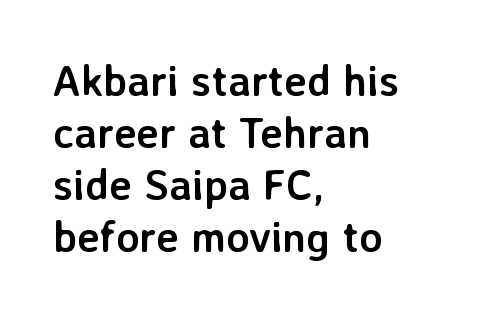
The image shows 43 px semibold sans-serif type, upright; set left-aligned, line spacing 1.21x, normal letter spacing, not underlined; low stroke contrast and a medium x-height.
